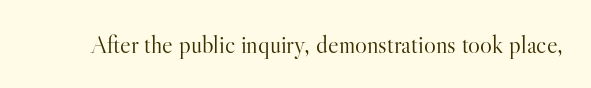
{"italic": "no", "bold": "no", "underline": "no", "letter_spacing": "normal", "letter_spacing_em": 0.0, "glyph_px": 25}
